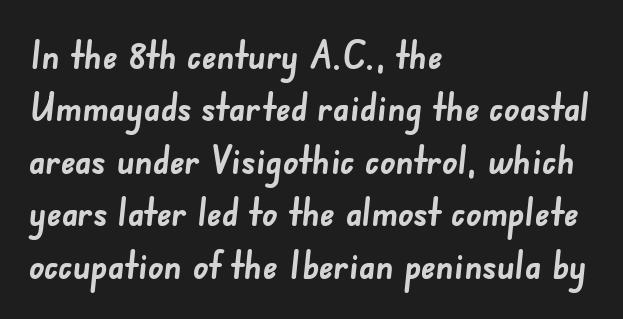
{"serif": "no", "bold": "yes", "weight": "semibold", "width": "normal", "stroke_contrast": "low", "x_height": "small", "monospaced": "no", "underline": "no", "align": "left", "line_spacing": "normal", "line_spacing_ratio": 1.38, "letter_spacing": "normal", "letter_spacing_em": 0.0, "glyph_px": 38}
